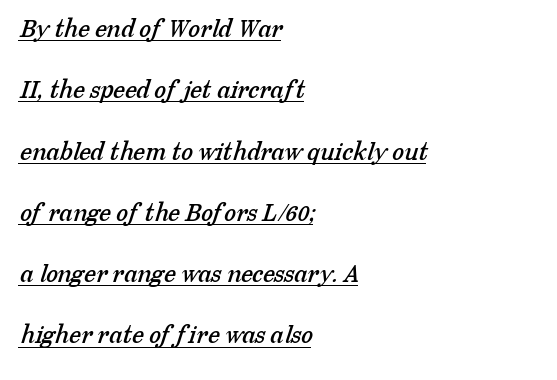
The horizontal fit of the characters is conventional and even. The rendered words wear a rule along their underside. Vertically, the passage feels expansive, rows floating well apart. One-word summary of the alignment: left.
